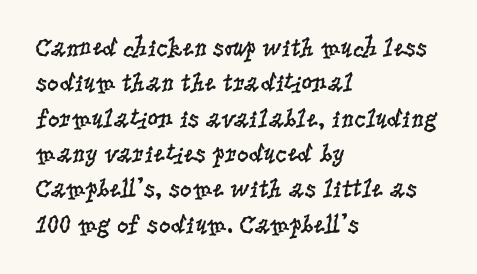
Q: Is the text bold? A: No.
Q: Is the text underlined? A: No.
Q: How is the paragraph aligned? A: Left-aligned.
Q: Is the spacing between letters normal or unusually wide? A: Normal.
Q: Is the spacing between lines tight, normal or loose? A: Normal.
